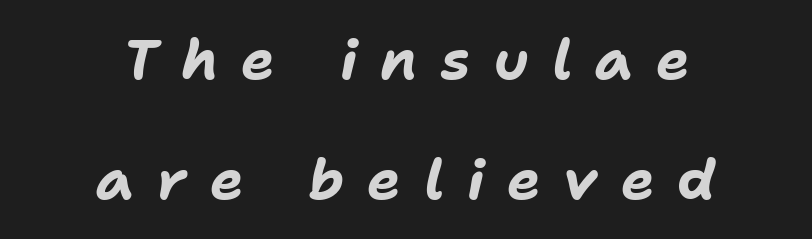
Q: Is the text bold? A: Yes.
Q: Is the text italic (slanted)? A: Yes, it leans right by about 11 degrees.
Q: Is the text underlined? A: No.
Q: How is the paragraph aligned? A: Centered.
Q: Is the spacing between letters normal or unusually wide? A: Unusually wide.
Q: Is the spacing between lines tight, normal or loose? A: Loose.
Q: Width (condensed, normal, or wide)? A: Normal.
Q: Stroke contrast? A: Low.
Q: x-height? A: Medium.
Q: Monospaced? A: No.
